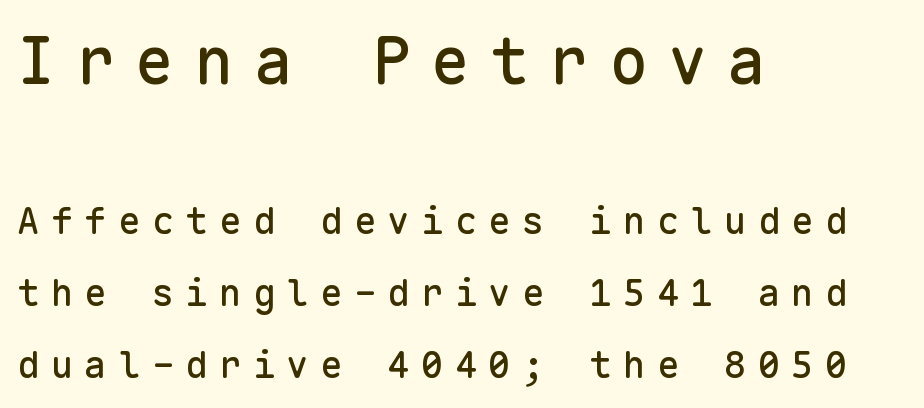
Any mark beneath the type? The region is blank. Compare the two chunks: the upper has the greater cap height. Nope, no serifs anywhere on these letters. Each letter, wide or thin by design, is forced into the same width here. Where is the straight margin? On the left. This sample uses an upright cut, with every glyph sitting square on the baseline.
